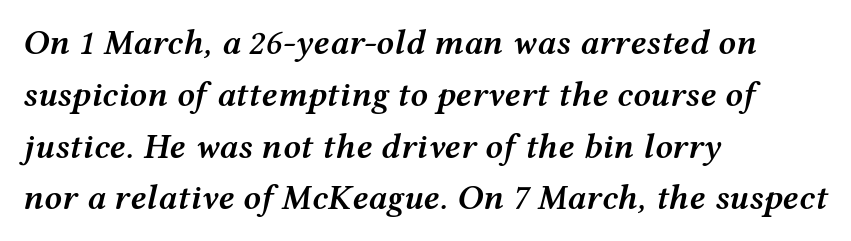
{"italic": "yes", "lean": "right", "slant_degrees": 12, "bold": "semi", "weight": "semibold", "width": "wide", "stroke_contrast": "medium", "x_height": "medium", "monospaced": "no", "underline": "no", "align": "left", "line_spacing": "normal", "line_spacing_ratio": 1.48, "letter_spacing": "normal", "letter_spacing_em": 0.0, "glyph_px": 35}
